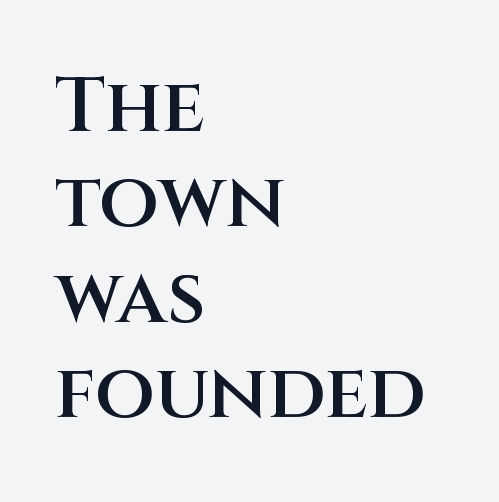
{"serif": "no", "italic": "no", "bold": "semi", "weight": "semibold", "width": "normal", "stroke_contrast": "medium", "x_height": "large", "monospaced": "no", "underline": "no", "align": "left", "line_spacing_ratio": 1.24, "letter_spacing": "normal", "letter_spacing_em": 0.0, "glyph_px": 77}
